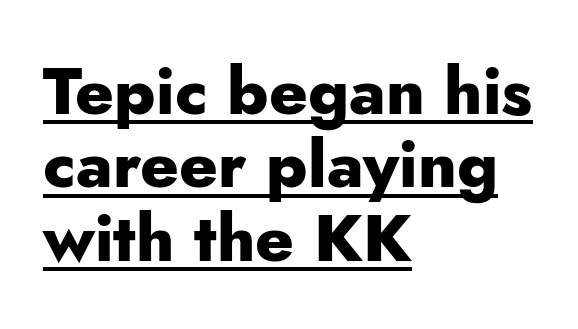
The image shows 66 px heavy sans-serif type, upright; set left-aligned, tight line spacing (1.11x), normal letter spacing, underlined; low stroke contrast and a small x-height.
